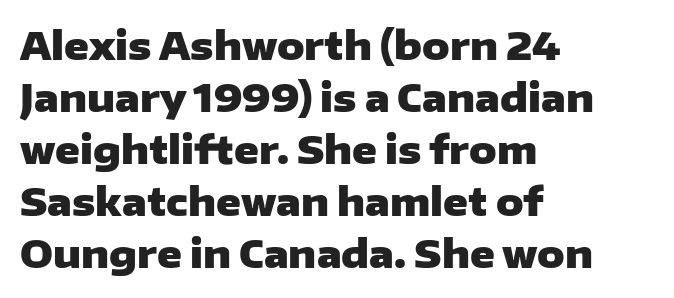
Q: Is the text bold? A: Yes.
Q: Is the text italic (slanted)? A: No, it is upright.
Q: Is the typeface a serif or a sans-serif typeface? A: Sans-serif.
Q: Is the text underlined? A: No.
Q: How is the paragraph aligned? A: Left-aligned.
Q: Is the spacing between letters normal or unusually wide? A: Normal.
Q: Is the spacing between lines tight, normal or loose? A: Normal.
Q: Width (condensed, normal, or wide)? A: Wide.
Q: Stroke contrast? A: Low.
Q: x-height? A: Medium.
Q: Monospaced? A: No.
